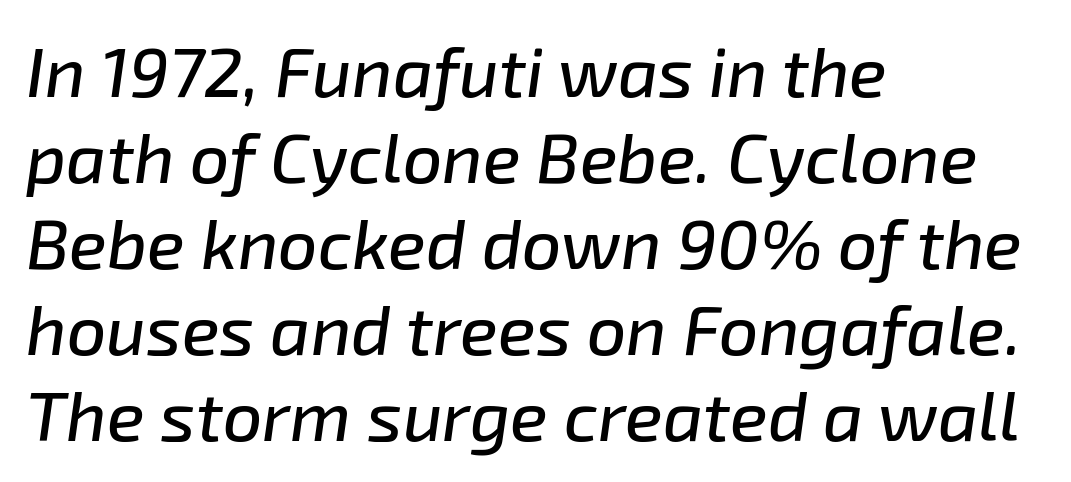
{"italic": "yes", "lean": "right", "slant_degrees": 8, "width": "normal", "stroke_contrast": "low", "x_height": "medium", "monospaced": "no", "underline": "no", "align": "left", "line_spacing_ratio": 1.23, "letter_spacing": "normal", "letter_spacing_em": 0.0, "glyph_px": 70}
